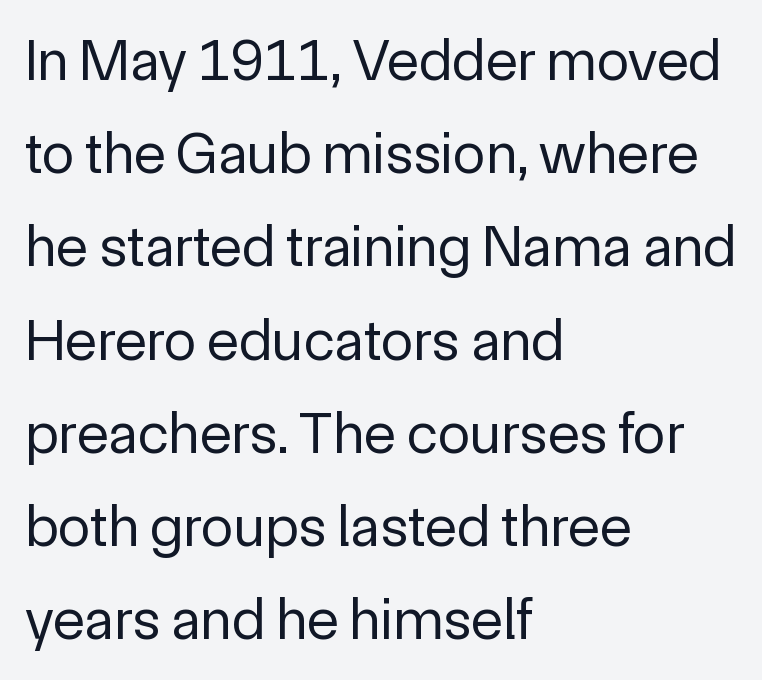
Q: Is the text bold? A: No.
Q: Is the text italic (slanted)? A: No, it is upright.
Q: Is the typeface a serif or a sans-serif typeface? A: Sans-serif.
Q: Is the text underlined? A: No.
Q: How is the paragraph aligned? A: Left-aligned.
Q: Is the spacing between letters normal or unusually wide? A: Normal.
Q: Is the spacing between lines tight, normal or loose? A: Normal.
Q: Width (condensed, normal, or wide)? A: Normal.
Q: x-height? A: Medium.
Q: Monospaced? A: No.
